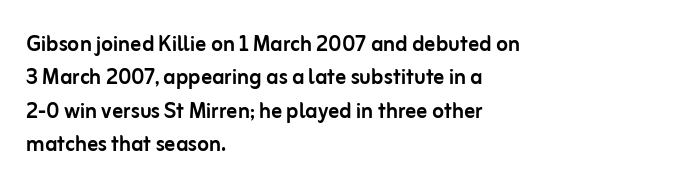
The image shows 27 px text type, upright; set left-aligned, line spacing 1.24x, normal letter spacing, not underlined.
